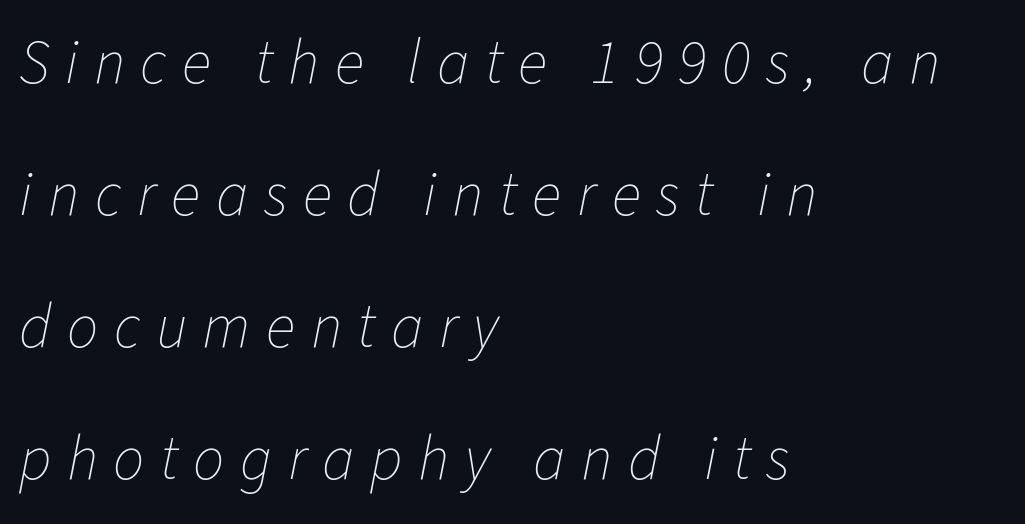
Unbolded letterforms with no extra heft. Notice the wide empty band between every row — that's loose leading. Look at the tracking — it's clearly loosened, letters drifting apart. Observe the lean: these are italic letterforms. Quick note: underline off.
